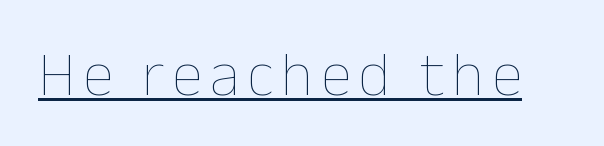
Ordinary non-slanted type is in use. The characters are drawn with everyday or finer stroke widths. Proportional: the letters do not fall into vertical columns. Each line of the rendering has a horizontal stroke beneath the glyphs.
